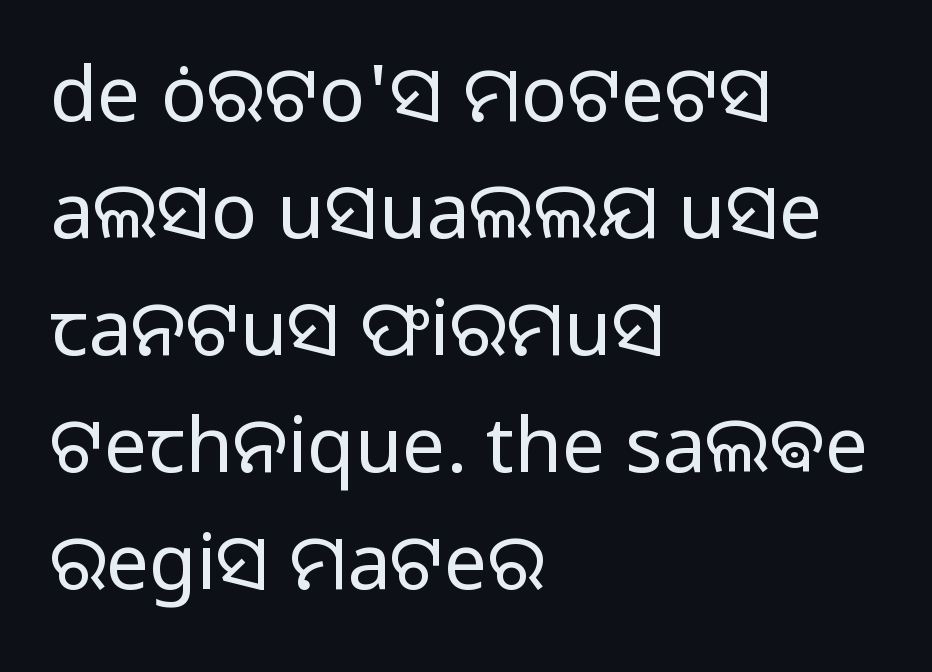
Stems and bowls with no extra thickness — not bold. This rendering leaves character spacing at its baseline value. This sample uses a sans-serif face. In terms of leading, this rendering sits right in the middle.
